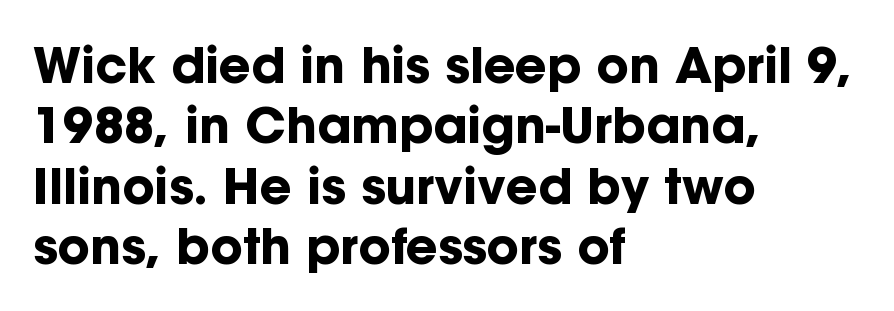
Q: Is the text bold? A: Yes.
Q: Is the text italic (slanted)? A: No, it is upright.
Q: Is the typeface a serif or a sans-serif typeface? A: Sans-serif.
Q: Is the text underlined? A: No.
Q: How is the paragraph aligned? A: Left-aligned.
Q: Is the spacing between letters normal or unusually wide? A: Normal.
Q: Width (condensed, normal, or wide)? A: Normal.
Q: Stroke contrast? A: Low.
Q: x-height? A: Medium.
Q: Monospaced? A: No.
